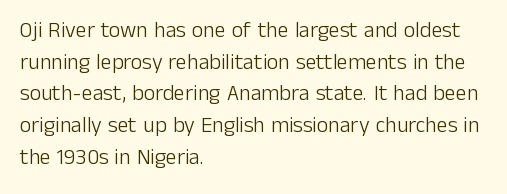
Q: Is the text bold? A: No.
Q: Is the text italic (slanted)? A: No, it is upright.
Q: Is the text underlined? A: No.
Q: How is the paragraph aligned? A: Left-aligned.
Q: Is the spacing between letters normal or unusually wide? A: Normal.
Q: Is the spacing between lines tight, normal or loose? A: Normal.
